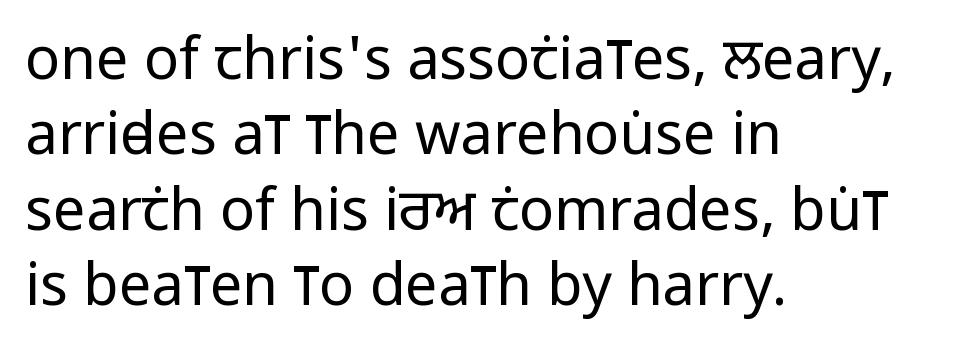
{"serif": "no", "italic": "no", "bold": "no", "weight": "regular", "width": "condensed", "stroke_contrast": "low", "x_height": "large", "monospaced": "no", "underline": "no", "align": "left", "line_spacing": "normal", "line_spacing_ratio": 1.3, "letter_spacing": "normal", "letter_spacing_em": 0.0, "glyph_px": 58}
